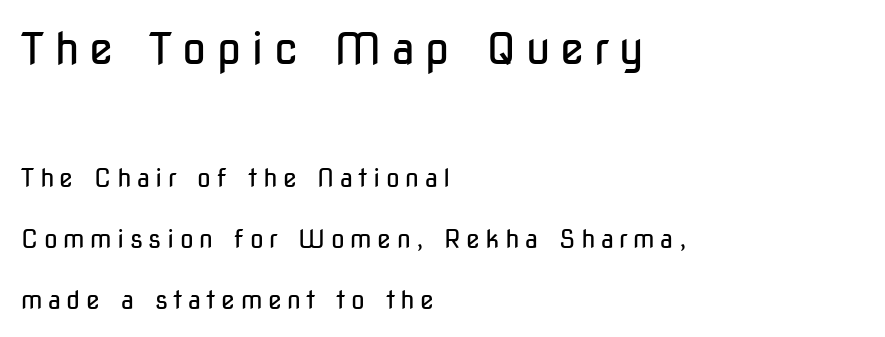
The image shows 44 px regular-weight, condensed sans-serif type, upright; set left-aligned, loose line spacing (2.43x), unusually wide letter spacing (+0.22 em), not underlined; the first (top) block is 1.76x larger; low stroke contrast and a medium x-height.
